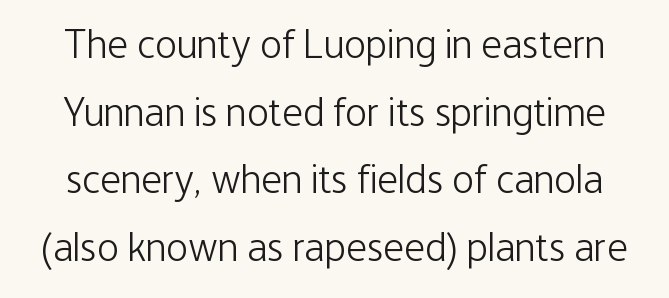
{"serif": "no", "italic": "no", "bold": "no", "weight": "light", "width": "condensed", "stroke_contrast": "low", "x_height": "medium", "monospaced": "no", "underline": "no", "line_spacing": "normal", "line_spacing_ratio": 1.65, "letter_spacing": "normal", "letter_spacing_em": 0.0, "glyph_px": 41}
